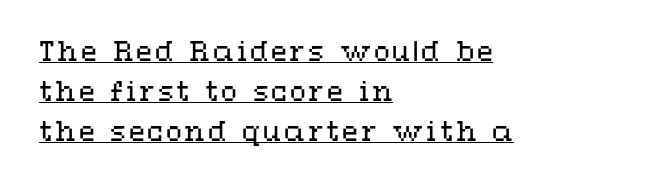
You can tell it's not italic because the verticals are truly vertical. This is underlined copy, the kind a proofreader might mark for attention. Notice how the passage keeps a crisp vertical edge on the left only. The typeface has the unassuming heft of standard copy or less. Reading down the column, the eye jumps a familiar distance to each next line.
